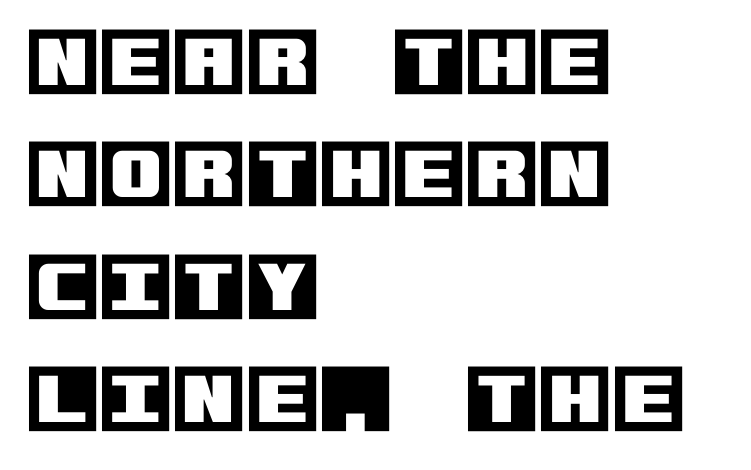
Casual observation: everything's shoved over to the left. Tracking value appears to be zero — textbook default spacing. Baseline-to-baseline distance is the conventional proportion of letter height. Is there any slant? The stems are plumb. Only glyphs here, with clear space below each row.
